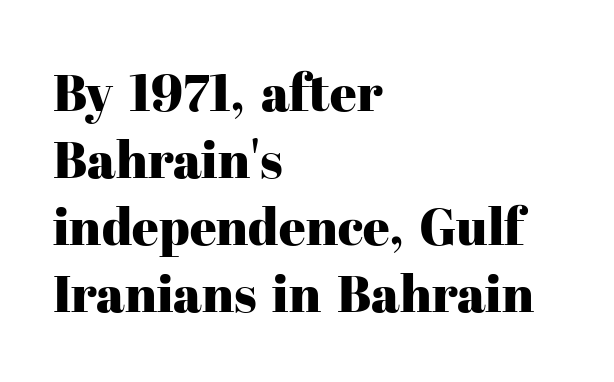
{"serif": "yes", "italic": "no", "width": "normal", "stroke_contrast": "high", "x_height": "medium", "monospaced": "no", "underline": "no", "align": "left", "line_spacing": "normal", "line_spacing_ratio": 1.29, "letter_spacing": "normal", "letter_spacing_em": 0.0, "glyph_px": 52}
